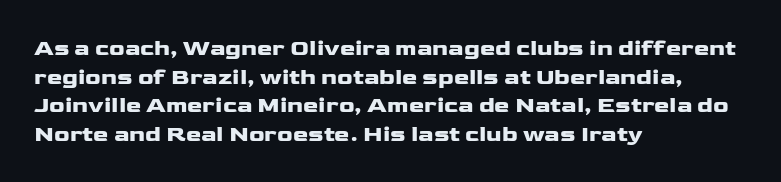
The image shows 23 px bold type, upright; set left-aligned, line spacing 1.24x, normal letter spacing, not underlined.
